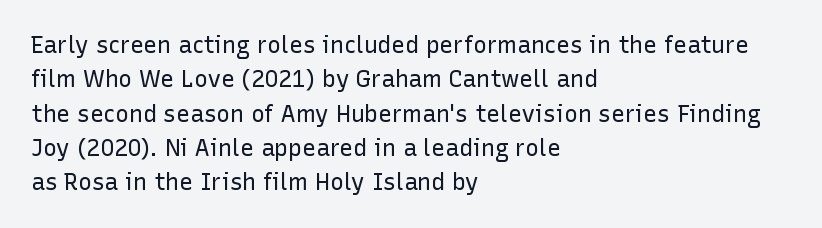
{"italic": "no", "bold": "no", "underline": "no", "align": "left", "line_spacing": "normal", "line_spacing_ratio": 1.49, "letter_spacing": "normal", "letter_spacing_em": 0.0, "glyph_px": 23}
